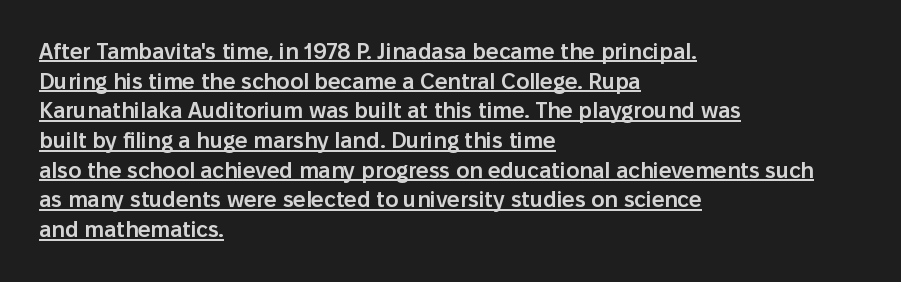
{"italic": "no", "bold": "semi", "underline": "yes", "align": "left", "line_spacing": "normal", "line_spacing_ratio": 1.35, "letter_spacing": "normal", "letter_spacing_em": 0.0, "glyph_px": 22}
